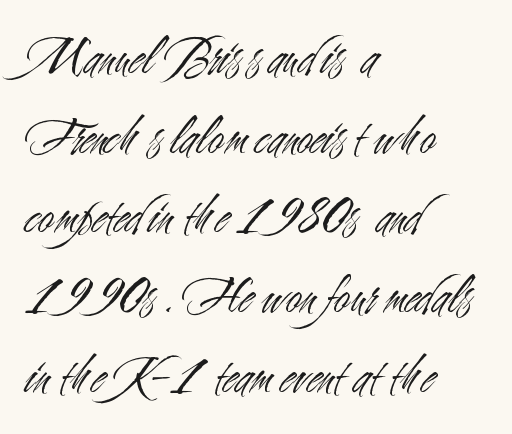
Short note: letters normally spaced. The leading is moderate, giving the passage an even texture. The compositor pushed each line to the left boundary. Is this a heavy cut? Hardly; it is regular or lighter. Spacing verdict: proportional, widths tailored to each character. Words float on clear page, feet unadorned.
